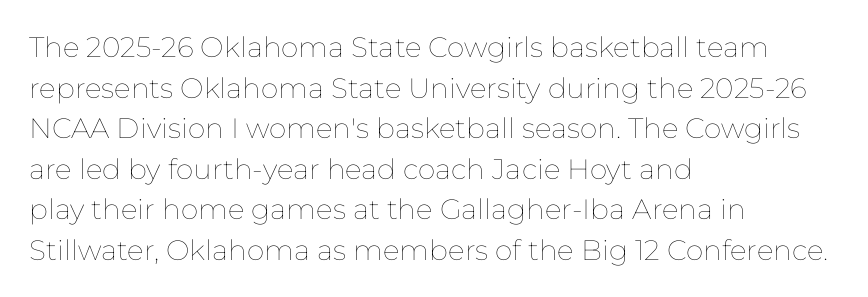
Q: Is the text bold? A: No.
Q: Is the text italic (slanted)? A: No, it is upright.
Q: Is the text underlined? A: No.
Q: How is the paragraph aligned? A: Left-aligned.
Q: Is the spacing between letters normal or unusually wide? A: Normal.
Q: Is the spacing between lines tight, normal or loose? A: Normal.
Q: Width (condensed, normal, or wide)? A: Normal.
Q: Stroke contrast? A: Low.
Q: x-height? A: Medium.
Q: Monospaced? A: No.
